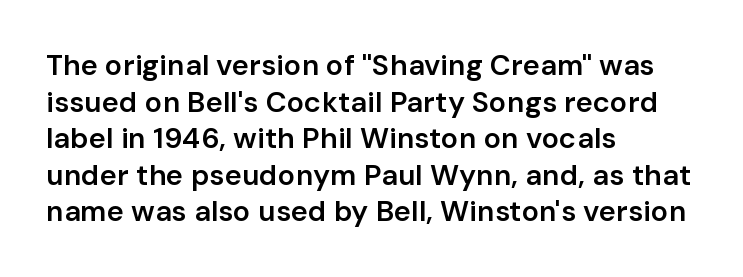
Q: Is the text bold? A: Semi-bold.
Q: Is the text italic (slanted)? A: No, it is upright.
Q: Is the typeface a serif or a sans-serif typeface? A: Sans-serif.
Q: Is the text underlined? A: No.
Q: How is the paragraph aligned? A: Left-aligned.
Q: Is the spacing between letters normal or unusually wide? A: Normal.
Q: Is the spacing between lines tight, normal or loose? A: Normal.
Q: Width (condensed, normal, or wide)? A: Normal.
Q: Stroke contrast? A: Low.
Q: x-height? A: Medium.
Q: Monospaced? A: No.
